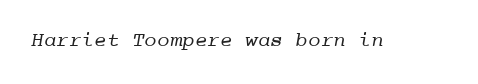
{"bold": "no", "underline": "no", "letter_spacing": "normal", "letter_spacing_em": 0.0, "glyph_px": 21}
